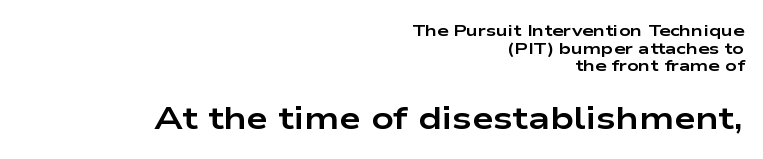
{"serif": "no", "italic": "no", "bold": "yes", "weight": "bold", "width": "wide", "stroke_contrast": "low", "x_height": "medium", "monospaced": "no", "underline": "no", "align": "right", "line_spacing": "tight", "line_spacing_ratio": 1.1, "letter_spacing": "normal", "letter_spacing_em": 0.0, "larger_block": "second", "size_ratio": 1.94, "glyph_px": 31}
